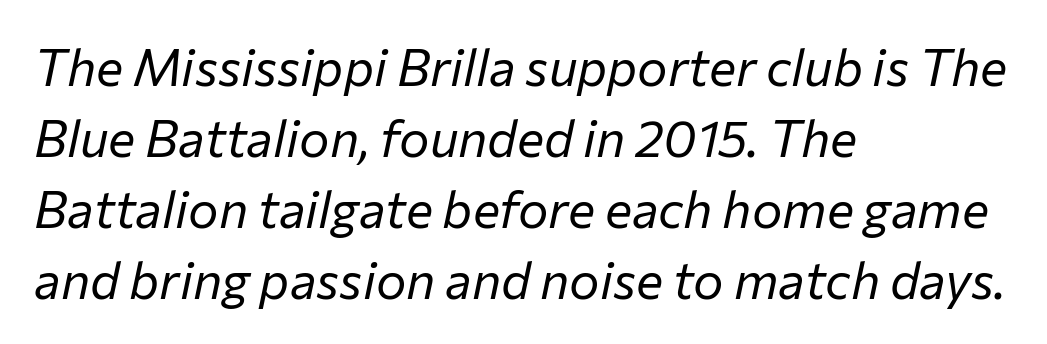
{"italic": "yes", "lean": "right", "slant_degrees": 12, "bold": "no", "weight": "regular", "width": "normal", "stroke_contrast": "low", "x_height": "medium", "monospaced": "no", "underline": "no", "align": "left", "line_spacing": "normal", "line_spacing_ratio": 1.39, "letter_spacing": "normal", "letter_spacing_em": 0.0, "glyph_px": 51}
